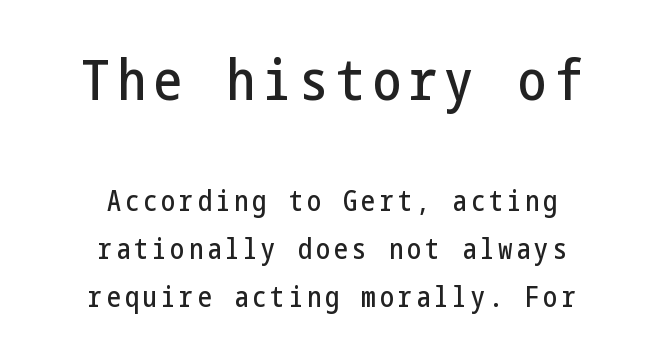
{"serif": "no", "italic": "no", "width": "condensed", "stroke_contrast": "low", "x_height": "medium", "underline": "no", "align": "center", "line_spacing_ratio": 1.72, "larger_block": "first", "size_ratio": 2.0, "glyph_px": 56}
